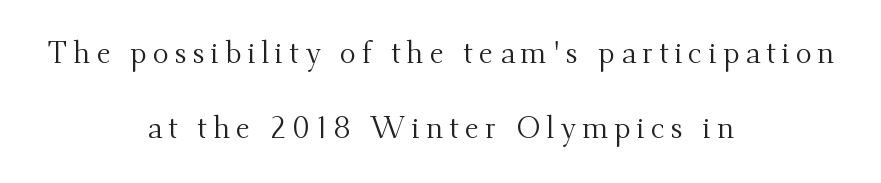
The image shows 30 px regular-weight serif type, upright; set centered, loose line spacing (2.49x), unusually wide letter spacing (+0.2 em), not underlined; medium stroke contrast and a small x-height.
